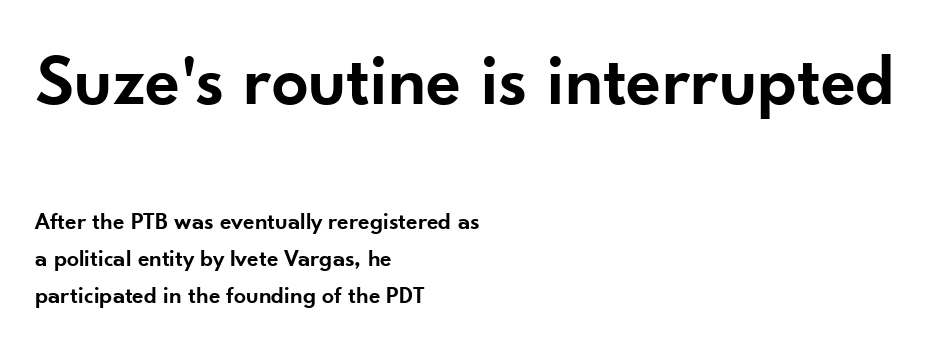
Which chunk is bigger? The first one — the top block dwarfs the bottom. How would I describe the line gaps? Plain and ordinary. You could not count columns in this text — the font is proportionally spaced. The typeface chosen for these lines omits serifs. Casual observation: everything's shoved over to the left.
